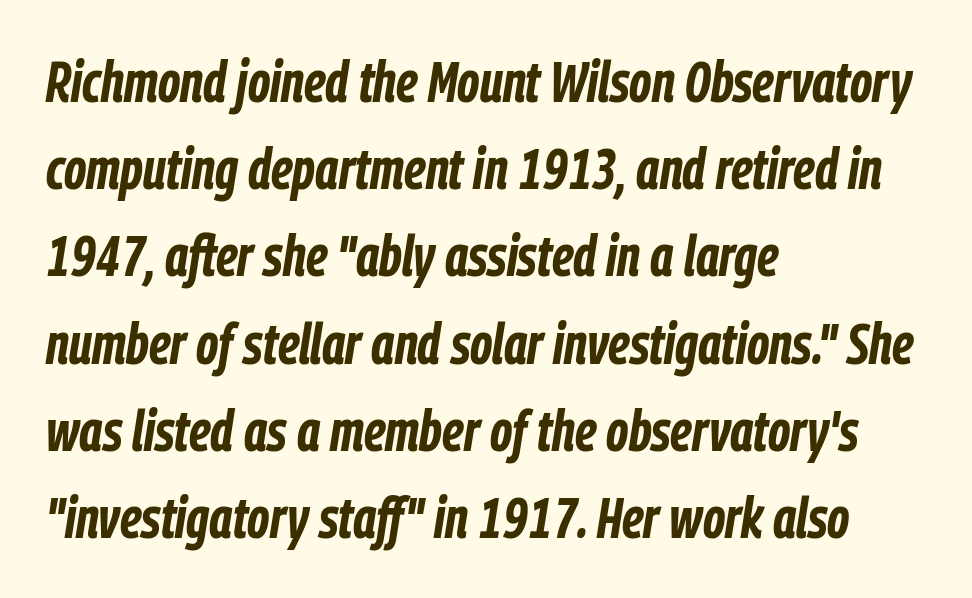
{"italic": "yes", "lean": "right", "slant_degrees": 9, "bold": "yes", "weight": "bold", "width": "condensed", "stroke_contrast": "low", "x_height": "medium", "monospaced": "no", "underline": "no", "align": "left", "line_spacing": "normal", "line_spacing_ratio": 1.53, "letter_spacing": "normal", "letter_spacing_em": 0.0, "glyph_px": 57}
